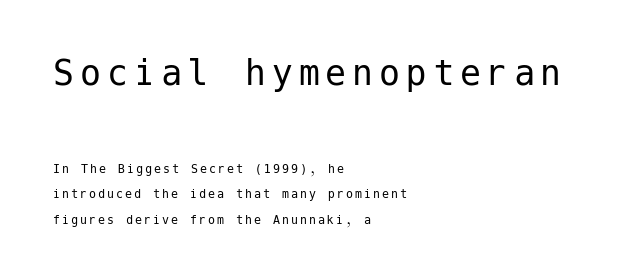
Q: Is the text bold? A: No.
Q: Is the text italic (slanted)? A: No, it is upright.
Q: Is the typeface a serif or a sans-serif typeface? A: Sans-serif.
Q: Is the text underlined? A: No.
Q: How is the paragraph aligned? A: Left-aligned.
Q: Which block of text is set in a larger size, the first (top) or the second (bottom)? A: The first (top) one.
Q: Width (condensed, normal, or wide)? A: Normal.
Q: Stroke contrast? A: Low.
Q: x-height? A: Medium.
